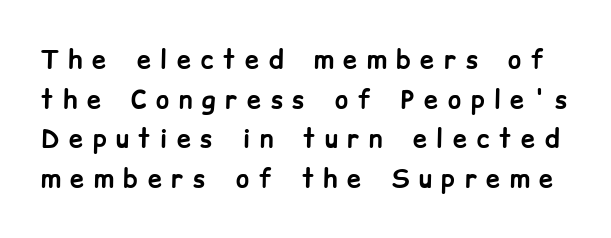
{"italic": "no", "bold": "yes", "underline": "no", "line_spacing": "normal", "line_spacing_ratio": 1.59, "letter_spacing": "wide", "letter_spacing_em": 0.39, "glyph_px": 25}
